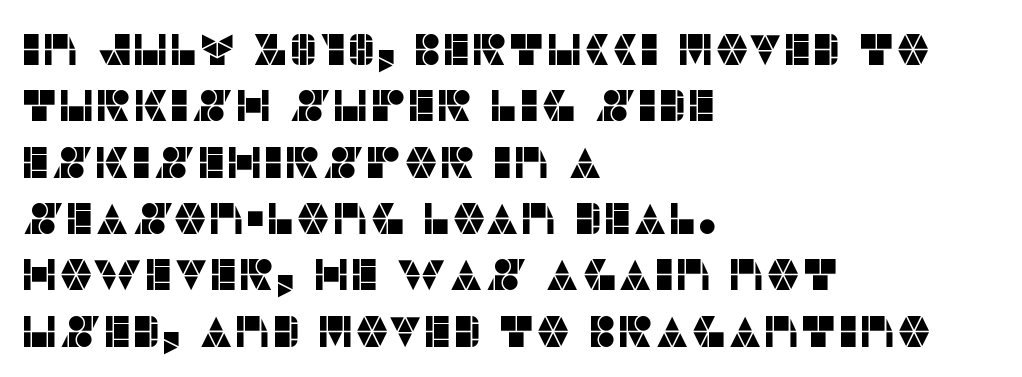
{"serif": "no", "italic": "no", "width": "normal", "stroke_contrast": "low", "x_height": "large", "monospaced": "no", "underline": "no", "align": "left", "line_spacing": "normal", "line_spacing_ratio": 1.28, "letter_spacing": "normal", "letter_spacing_em": 0.0, "glyph_px": 44}
